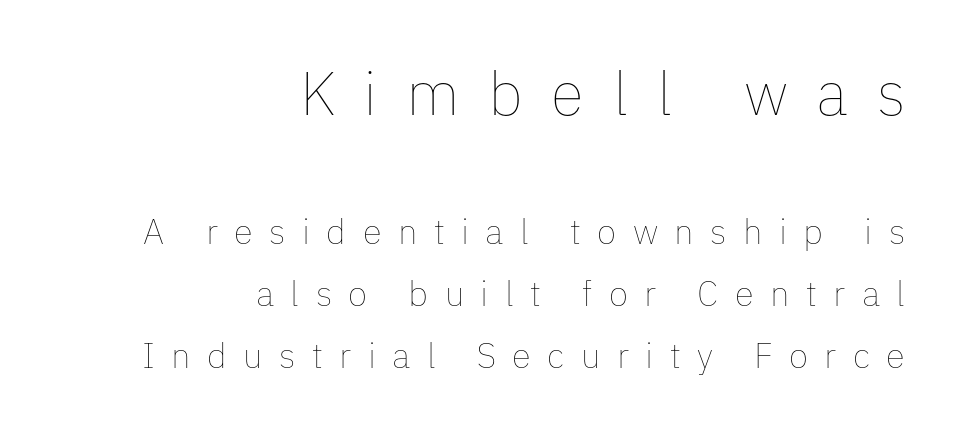
{"italic": "no", "bold": "no", "weight": "thin", "width": "normal", "stroke_contrast": "low", "x_height": "medium", "monospaced": "no", "underline": "no", "align": "right", "line_spacing_ratio": 1.77, "letter_spacing": "wide", "letter_spacing_em": 0.47, "larger_block": "first", "size_ratio": 1.74, "glyph_px": 61}
